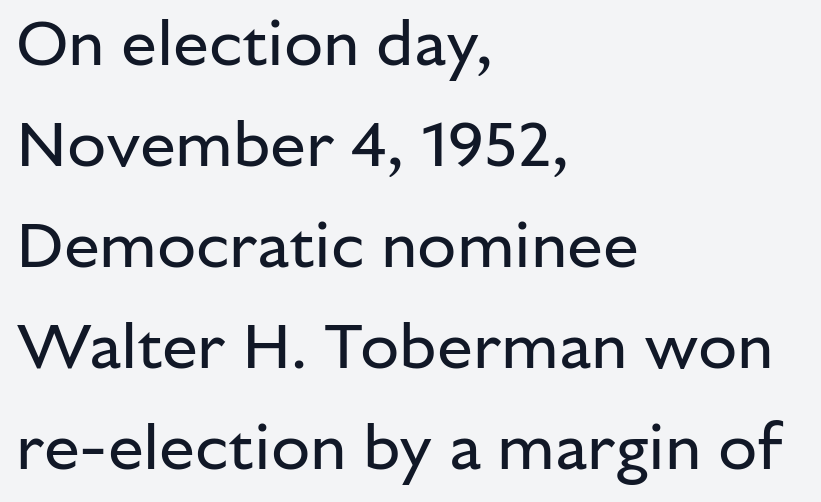
Lines of text with bare space underneath. A typesetter would label this face a sans. A normal amount of white space separates one row of letters from the next. The horizontal fit of the characters is conventional and even. In terms of posture, this sample is upright. Note the varied advance widths — an 'i' is clearly narrower than an 'm'.
